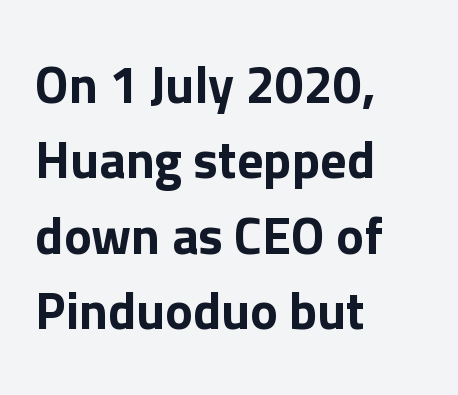
{"serif": "no", "italic": "no", "width": "normal", "stroke_contrast": "low", "x_height": "medium", "monospaced": "no", "underline": "no", "align": "left", "line_spacing": "normal", "line_spacing_ratio": 1.45, "letter_spacing": "normal", "letter_spacing_em": 0.0, "glyph_px": 52}
